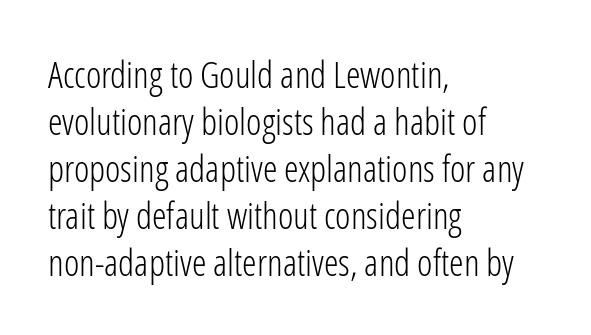
Bold? No — there's no thickening of the strokes. Where is the straight margin? On the left. Glyph-to-glyph distance matches everyday printed text. These lines are composed in type without serifs. The letters stand upright; this is a roman face. The rendering uses a moderate line-height, typical for paragraphs.
